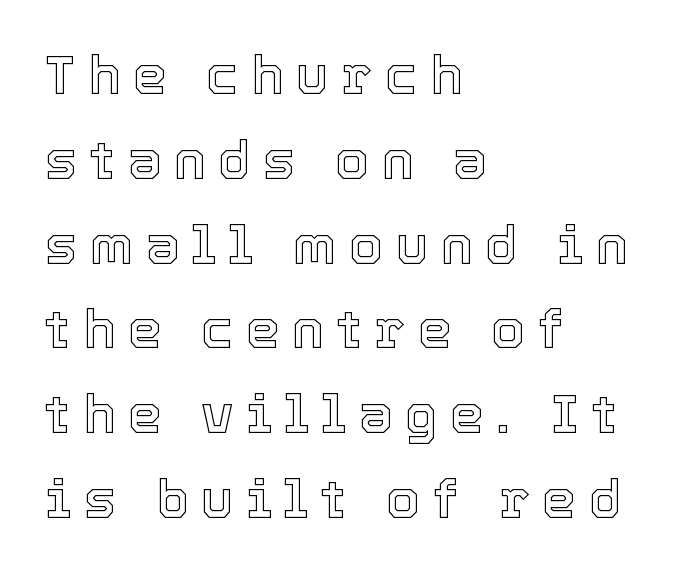
{"italic": "no", "width": "normal", "x_height": "medium", "monospaced": "no", "underline": "no", "align": "left", "line_spacing": "normal", "line_spacing_ratio": 1.57, "letter_spacing": "wide", "letter_spacing_em": 0.23, "glyph_px": 54}
